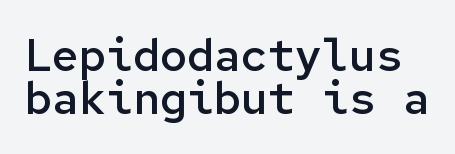
Q: Is the text bold? A: Semi-bold.
Q: Is the text italic (slanted)? A: No, it is upright.
Q: Is the typeface a serif or a sans-serif typeface? A: Sans-serif.
Q: Is the text underlined? A: No.
Q: Is the spacing between letters normal or unusually wide? A: Normal.
Q: Is the spacing between lines tight, normal or loose? A: Tight.
Q: Width (condensed, normal, or wide)? A: Normal.
Q: Stroke contrast? A: Low.
Q: x-height? A: Medium.
Q: Monospaced? A: Yes.
